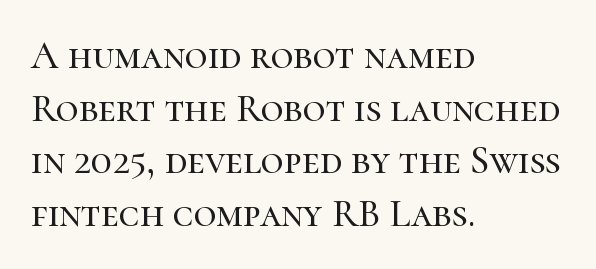
The image shows 39 px serif type, upright; set left-aligned, normal line spacing (1.35x), normal letter spacing, not underlined; high stroke contrast and a medium x-height.
